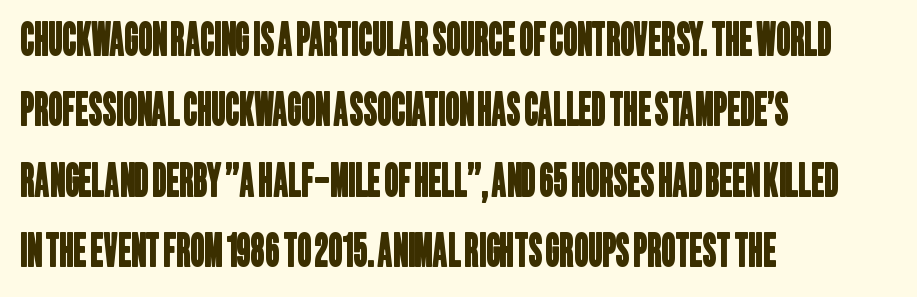
The image shows 44 px condensed sans-serif type; set left-aligned, normal line spacing (1.6x), normal letter spacing, not underlined; low stroke contrast and a large x-height.
